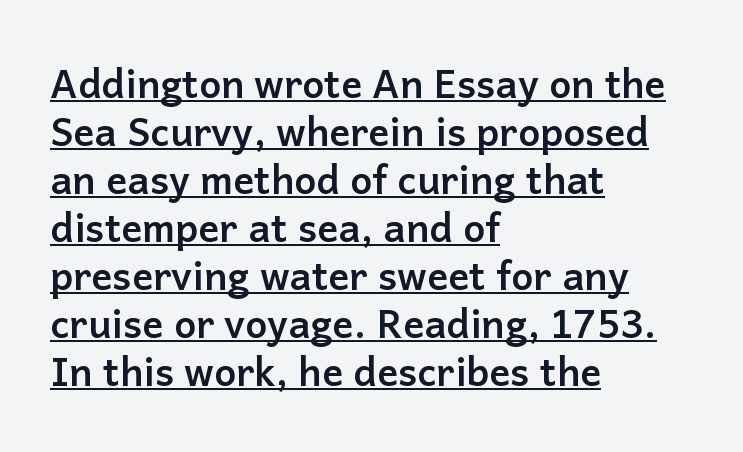
{"serif": "no", "italic": "no", "bold": "yes", "weight": "semibold", "width": "normal", "stroke_contrast": "low", "x_height": "medium", "monospaced": "no", "underline": "yes", "align": "left", "line_spacing_ratio": 1.23, "letter_spacing": "normal", "letter_spacing_em": 0.0, "glyph_px": 39}
